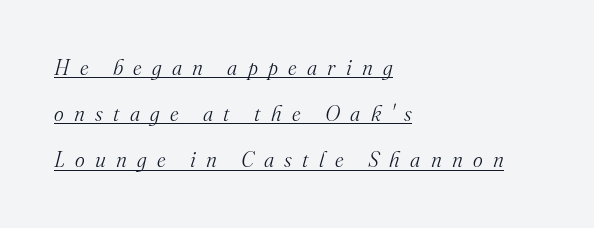
Q: Is the text bold? A: No.
Q: Is the text italic (slanted)? A: Yes, it leans right by about 16 degrees.
Q: Is the text underlined? A: Yes.
Q: How is the paragraph aligned? A: Left-aligned.
Q: Is the spacing between letters normal or unusually wide? A: Unusually wide.
Q: Is the spacing between lines tight, normal or loose? A: Loose.
